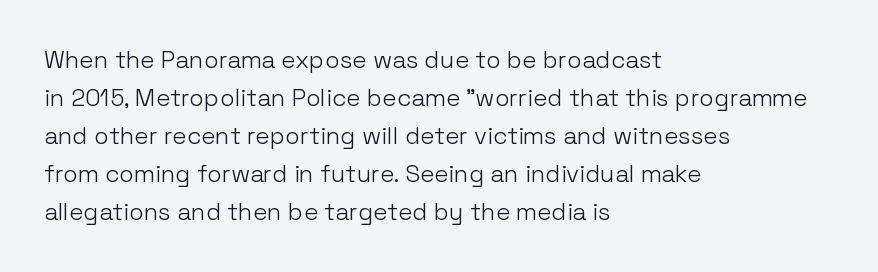
Caption: standard tracking, unaltered. How would I describe the line gaps? Plain and ordinary. Notice how the stems are strictly vertical — no italics here. The typeface has the unassuming heft of standard copy or less. The lines are quadded left.
